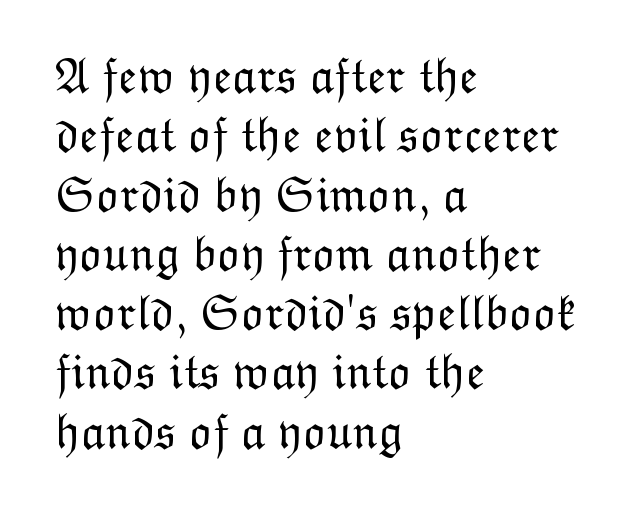
{"italic": "no", "bold": "no", "weight": "light", "width": "normal", "stroke_contrast": "low", "x_height": "medium", "monospaced": "no", "underline": "no", "align": "left", "line_spacing_ratio": 1.21, "letter_spacing": "normal", "letter_spacing_em": 0.0, "glyph_px": 49}
